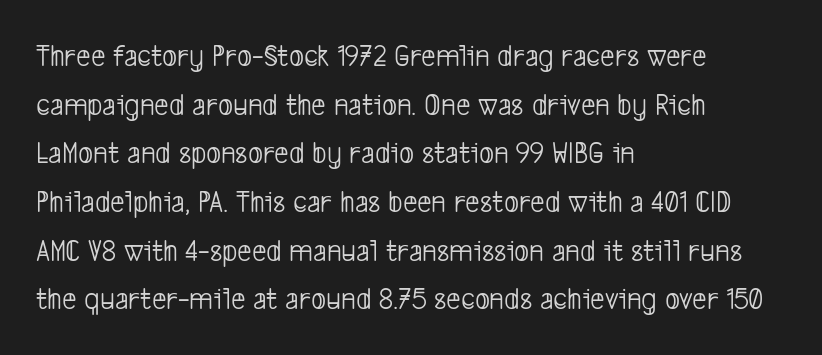
Q: Is the text bold? A: No.
Q: Is the typeface a serif or a sans-serif typeface? A: Sans-serif.
Q: Is the text underlined? A: No.
Q: How is the paragraph aligned? A: Left-aligned.
Q: Is the spacing between letters normal or unusually wide? A: Normal.
Q: Is the spacing between lines tight, normal or loose? A: Normal.
Q: Width (condensed, normal, or wide)? A: Condensed.
Q: Stroke contrast? A: Low.
Q: x-height? A: Medium.
Q: Monospaced? A: No.
